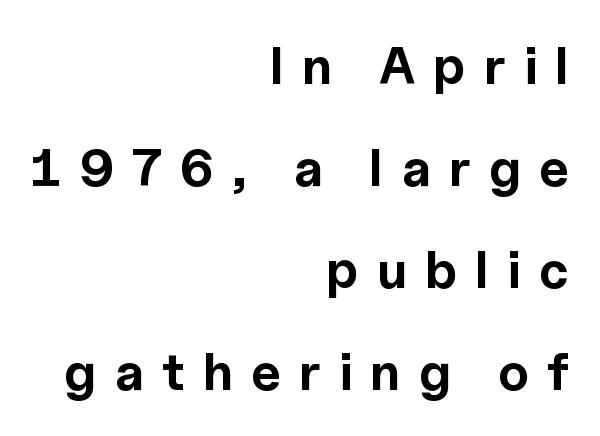
Looks like regular typesetting: each glyph gets only the width it needs. Short and long lines alike share a common ending point at right. Strong, thick strokes mark this as bold type. The passage shown has open, widely tracked lettering throughout. Posture: straight, roman, zero tilt.
